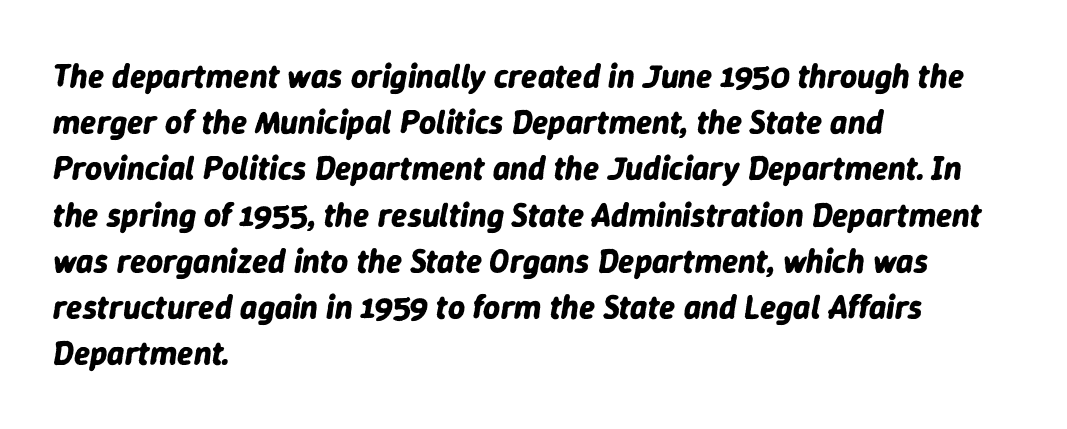
Q: Is the text bold? A: Yes.
Q: Is the text italic (slanted)? A: Yes, it leans right by about 9 degrees.
Q: Is the text underlined? A: No.
Q: How is the paragraph aligned? A: Left-aligned.
Q: Is the spacing between letters normal or unusually wide? A: Normal.
Q: Is the spacing between lines tight, normal or loose? A: Normal.
Q: Width (condensed, normal, or wide)? A: Normal.
Q: Stroke contrast? A: Low.
Q: x-height? A: Medium.
Q: Monospaced? A: No.
